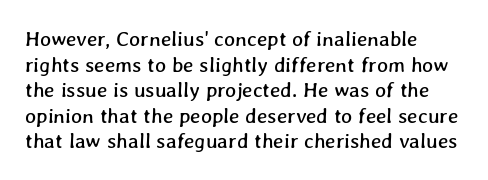
Horizontal alignment here is leftward, the default for most running prose. Words appear dense and cohesive because spacing is normal. Lines of text with bare space underneath.
